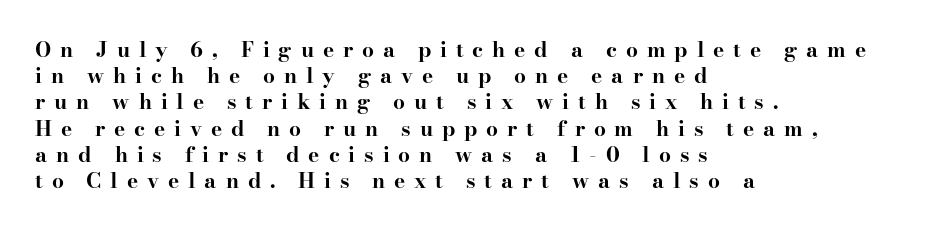
{"italic": "no", "bold": "yes", "underline": "no", "align": "left", "line_spacing": "normal", "line_spacing_ratio": 1.25, "letter_spacing": "wide", "letter_spacing_em": 0.42, "glyph_px": 21}
